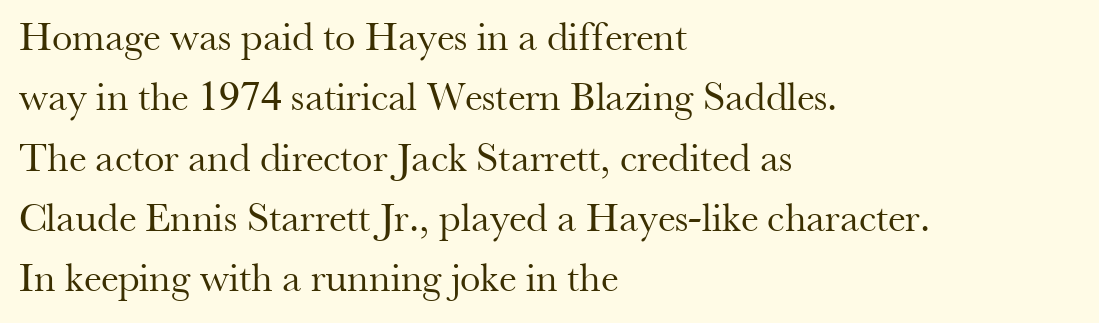
The image shows 41 px regular-weight serif type, upright; set left-aligned, normal line spacing (1.47x), normal letter spacing, not underlined; medium stroke contrast and a small x-height.
